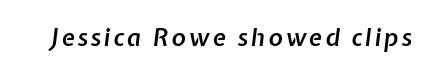
Q: Is the text bold? A: Semi-bold.
Q: Is the text italic (slanted)? A: Yes, it leans right by about 7 degrees.
Q: Is the text underlined? A: No.
